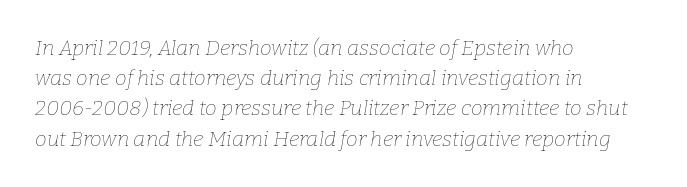
{"italic": "yes", "lean": "right", "slant_degrees": 9, "bold": "no", "underline": "no", "align": "left", "line_spacing": "normal", "line_spacing_ratio": 1.44, "letter_spacing": "normal", "letter_spacing_em": 0.0, "glyph_px": 21}
